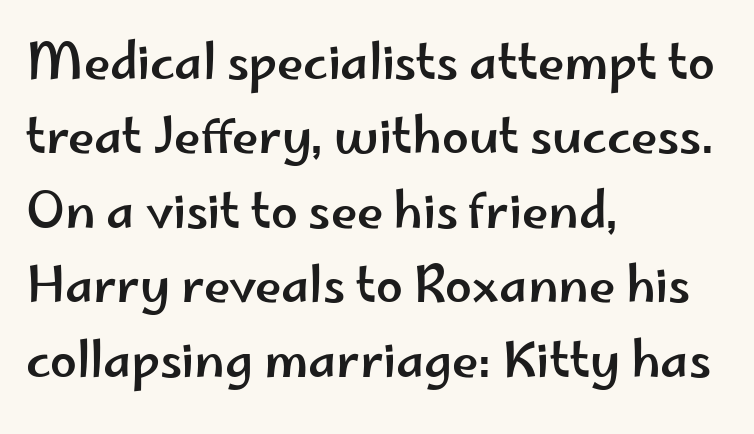
Q: Is the text italic (slanted)? A: No, it is upright.
Q: Is the typeface a serif or a sans-serif typeface? A: Sans-serif.
Q: Is the text underlined? A: No.
Q: How is the paragraph aligned? A: Left-aligned.
Q: Is the spacing between letters normal or unusually wide? A: Normal.
Q: Is the spacing between lines tight, normal or loose? A: Normal.
Q: Width (condensed, normal, or wide)? A: Wide.
Q: Stroke contrast? A: Low.
Q: x-height? A: Small.
Q: Monospaced? A: No.
